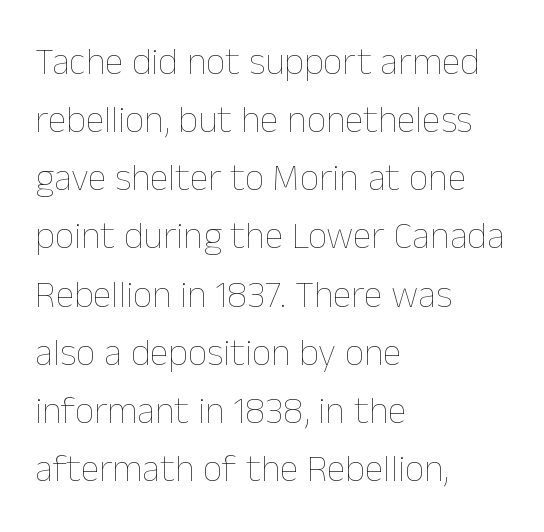
Interline gaps are of average width in this sample. Every row of glyphs begins at an identical x-position on the left. The characters are drawn with everyday or finer stroke widths. This is roman type, the default non-slanted kind. The rendering keeps characters at their native spacing. Check under the words: just untouched page.
